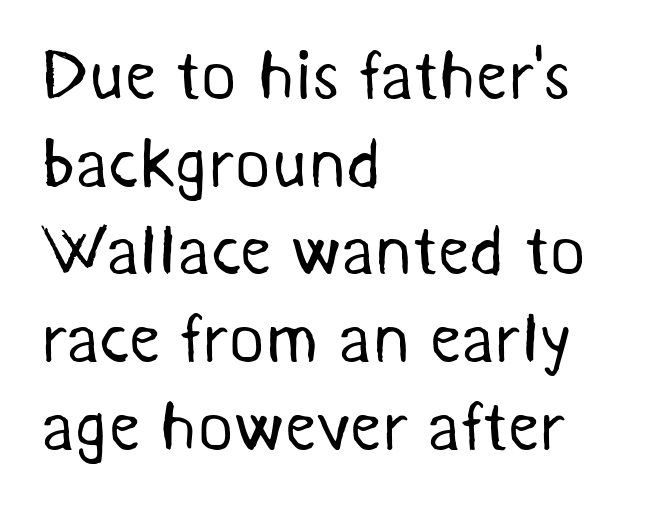
This is not heavy type; no bold has been used. A sans-serif font was chosen for this passage. Unmarked baselines from the first word to the last. Successive baselines arrive at the customary interval. This sample has the flowing, uneven cadence of proportional lettering.
